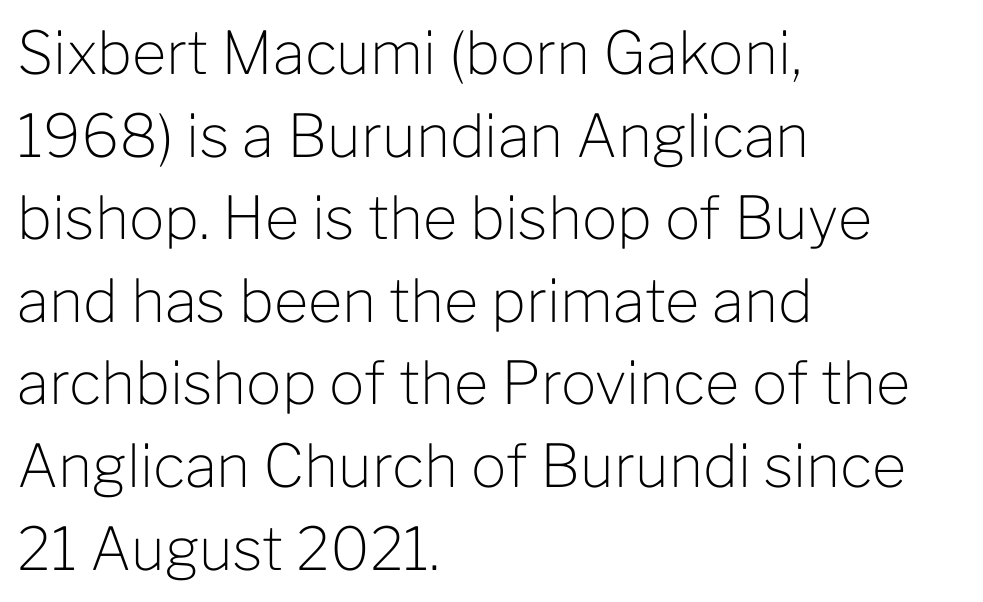
Q: Is the text bold? A: No.
Q: Is the text italic (slanted)? A: No, it is upright.
Q: Is the typeface a serif or a sans-serif typeface? A: Sans-serif.
Q: Is the text underlined? A: No.
Q: How is the paragraph aligned? A: Left-aligned.
Q: Is the spacing between letters normal or unusually wide? A: Normal.
Q: Is the spacing between lines tight, normal or loose? A: Normal.
Q: Width (condensed, normal, or wide)? A: Normal.
Q: Stroke contrast? A: Low.
Q: x-height? A: Medium.
Q: Monospaced? A: No.
